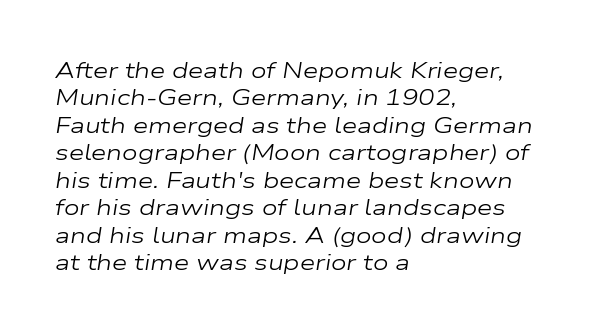
The image shows 22 px text type, italic (leaning right); set left-aligned, normal line spacing (1.25x), normal letter spacing, not underlined.
